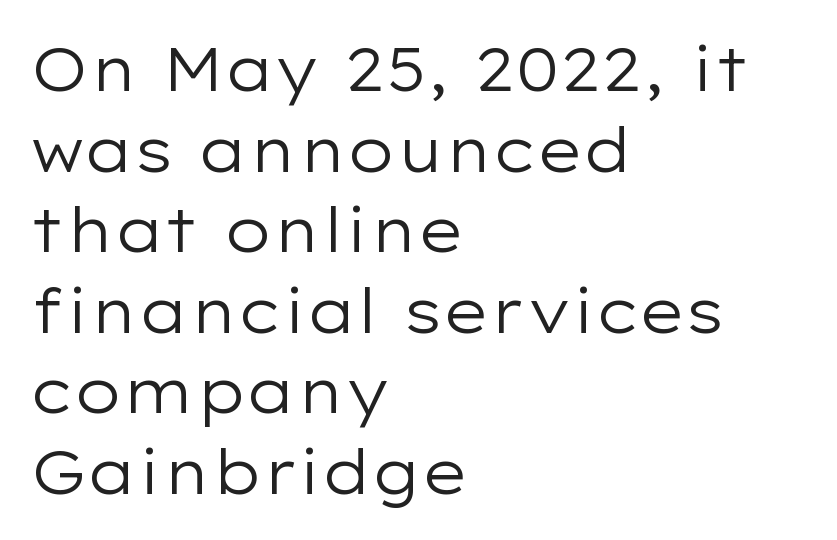
Q: Is the text bold? A: No.
Q: Is the text italic (slanted)? A: No, it is upright.
Q: Is the typeface a serif or a sans-serif typeface? A: Sans-serif.
Q: Is the text underlined? A: No.
Q: How is the paragraph aligned? A: Left-aligned.
Q: Is the spacing between letters normal or unusually wide? A: Normal.
Q: Is the spacing between lines tight, normal or loose? A: Normal.
Q: Width (condensed, normal, or wide)? A: Wide.
Q: Stroke contrast? A: Low.
Q: x-height? A: Medium.
Q: Monospaced? A: No.
